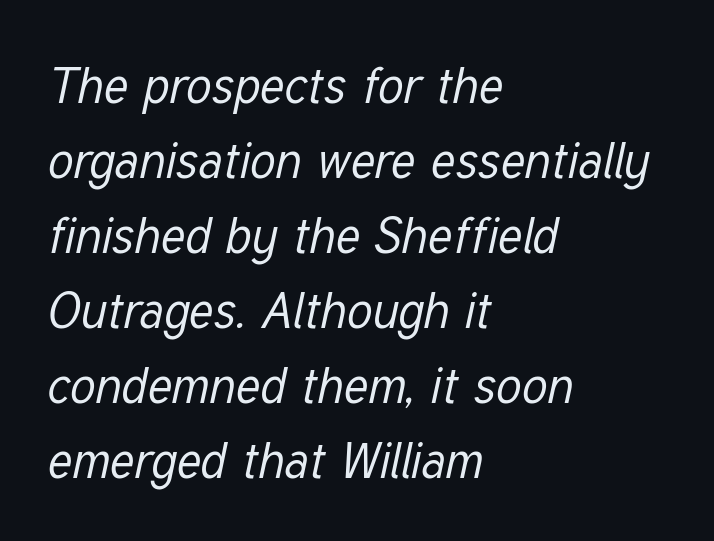
Leading matches the norm, producing a regular column. The rendering uses natural spacing where letterforms have individual widths. Summary of weight: not heavy and not bold. The zone under the glyphs is completely vacant. The horizontal fit of the characters is conventional and even.
